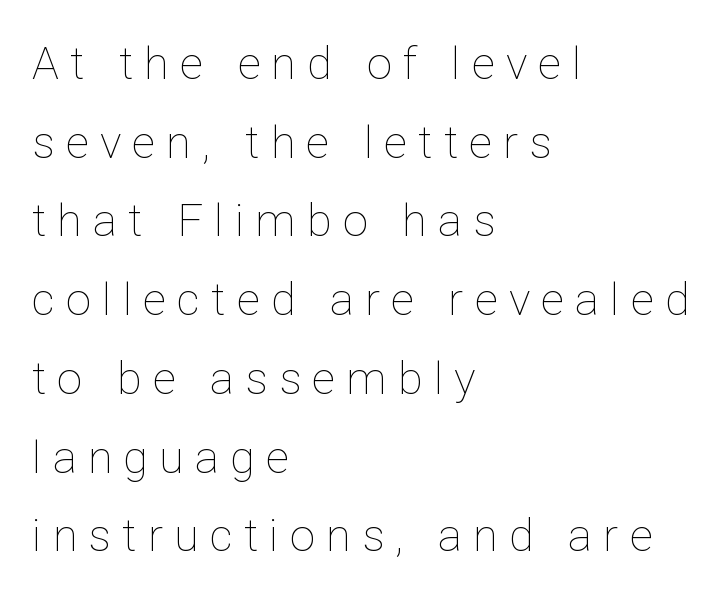
Q: Is the text bold? A: No.
Q: Is the text italic (slanted)? A: No, it is upright.
Q: Is the text underlined? A: No.
Q: How is the paragraph aligned? A: Left-aligned.
Q: Is the spacing between letters normal or unusually wide? A: Unusually wide.
Q: Width (condensed, normal, or wide)? A: Normal.
Q: Stroke contrast? A: Low.
Q: x-height? A: Medium.
Q: Monospaced? A: No.
